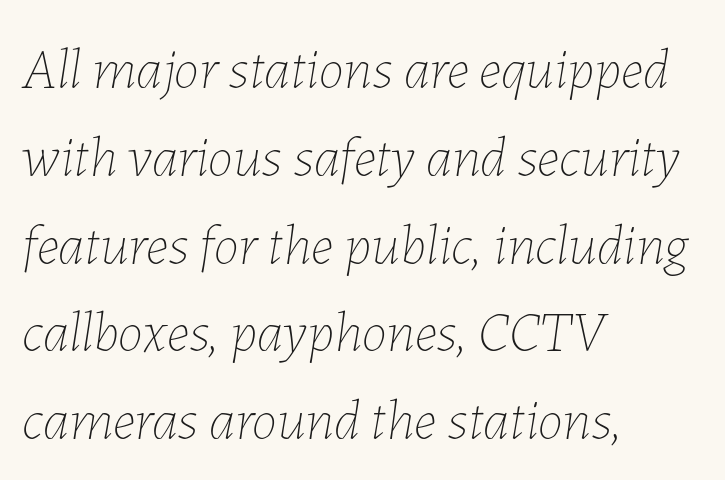
Leading matches the norm, producing a regular column. Lines of text with bare space underneath. Think of a printed novel: that variable character pitch is what you see here. Bold? No — there's no thickening of the strokes. Rendered with sloped, italic letterforms.
